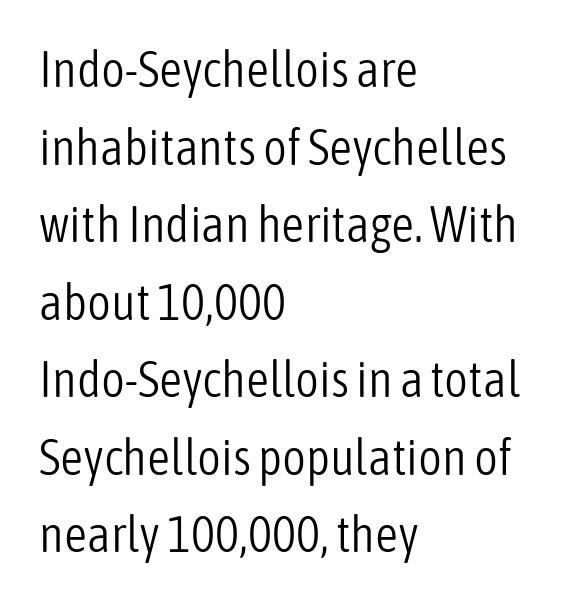
Q: Is the text bold? A: No.
Q: Is the text italic (slanted)? A: No, it is upright.
Q: Is the typeface a serif or a sans-serif typeface? A: Sans-serif.
Q: Is the text underlined? A: No.
Q: How is the paragraph aligned? A: Left-aligned.
Q: Is the spacing between letters normal or unusually wide? A: Normal.
Q: Is the spacing between lines tight, normal or loose? A: Normal.
Q: Width (condensed, normal, or wide)? A: Condensed.
Q: Stroke contrast? A: Low.
Q: x-height? A: Medium.
Q: Monospaced? A: No.
